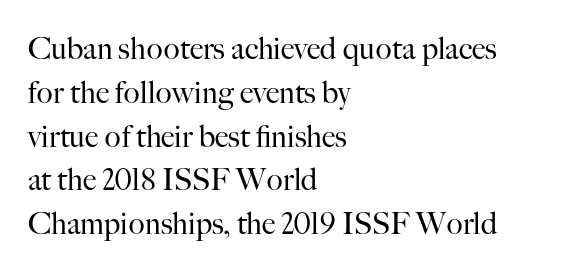
The image shows 30 px regular-weight serif type, upright; set left-aligned, normal line spacing (1.46x), normal letter spacing, not underlined; high stroke contrast and a small x-height.
